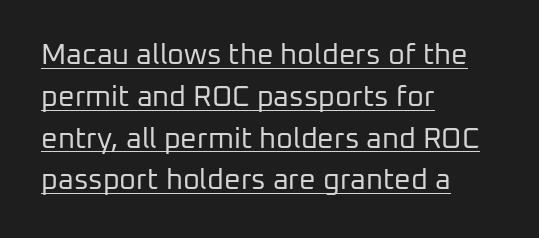
Do the characters align in a grid? No, the font is proportional. The type family on display is of the sans-serif kind. Summary of weight: not heavy and not bold. Does the lettering tilt? It doesn't — this is upright.
